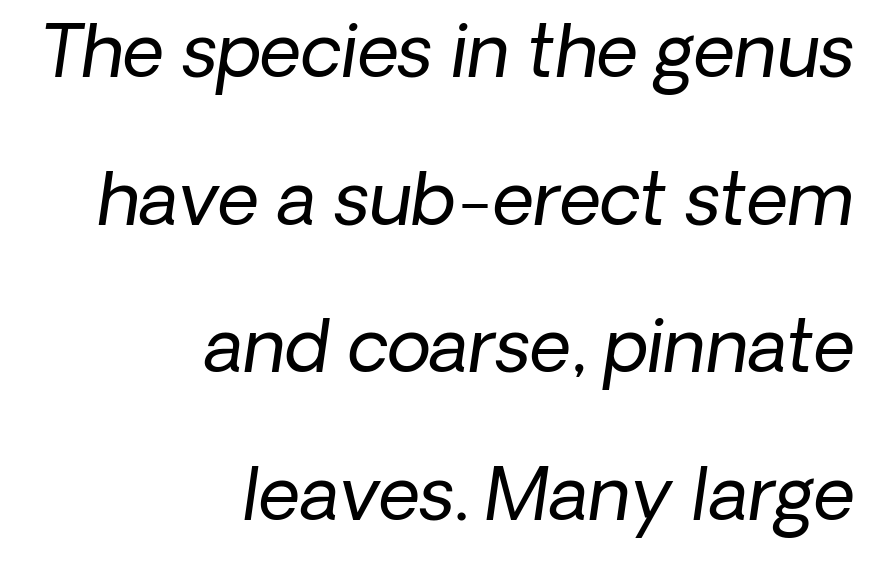
The image shows 72 px regular-weight sans-serif type; set right-aligned, loose line spacing (2.05x), normal letter spacing, not underlined; low stroke contrast and a medium x-height.
